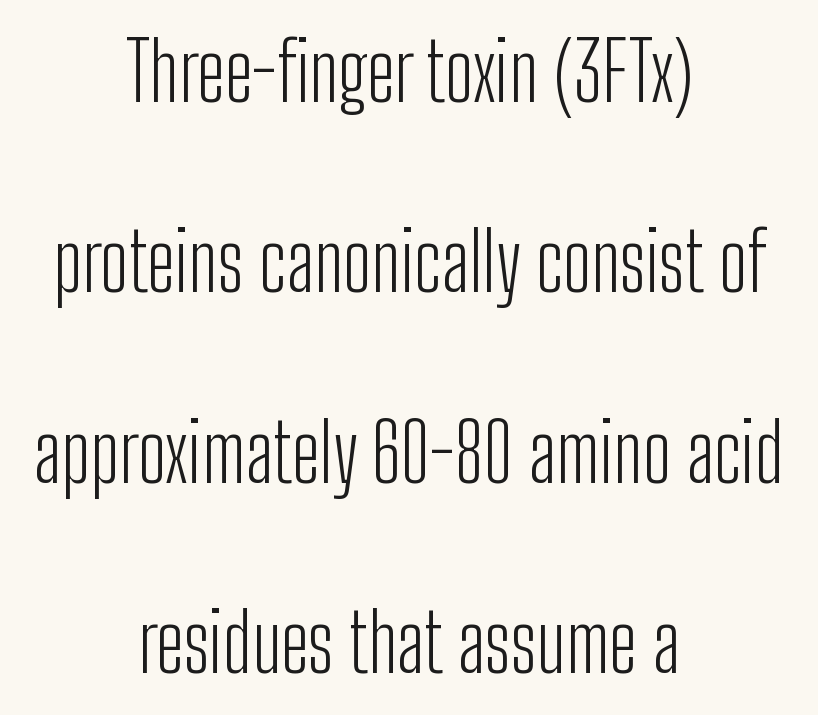
Stroke terminals: plain, sans-serif. These lines are rendered in a variable-pitch font. A light-to-regular cut is what we see here. The space beneath each line is pristine and unruled.
